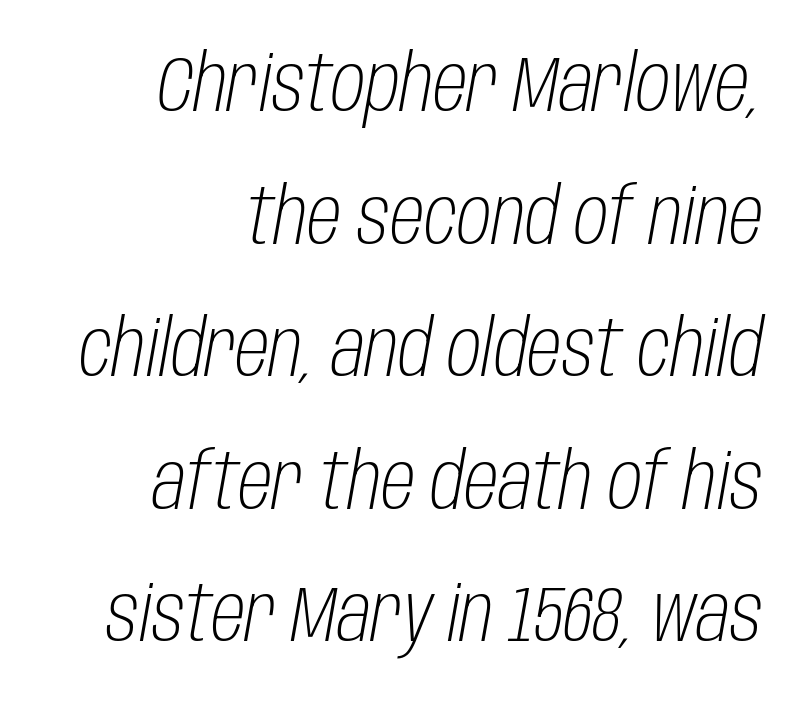
The image shows 78 px light, condensed type, italic (leaning right); set right-aligned, normal line spacing (1.7x), normal letter spacing, not underlined; low stroke contrast and a large x-height.
